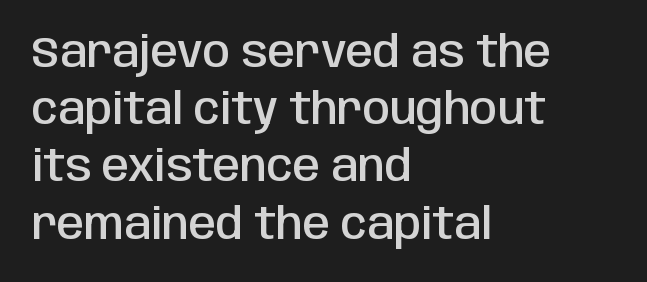
{"serif": "no", "italic": "no", "bold": "semi", "weight": "semibold", "width": "condensed", "stroke_contrast": "low", "x_height": "large", "monospaced": "no", "underline": "no", "align": "left", "line_spacing": "normal", "line_spacing_ratio": 1.3, "letter_spacing": "normal", "letter_spacing_em": 0.0, "glyph_px": 44}
